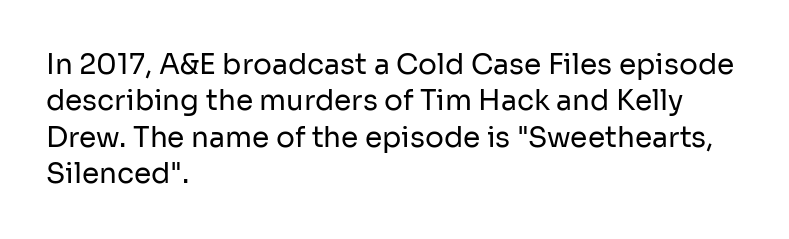
{"serif": "no", "italic": "no", "bold": "no", "weight": "regular", "width": "normal", "stroke_contrast": "low", "x_height": "medium", "monospaced": "no", "underline": "no", "align": "left", "line_spacing": "normal", "line_spacing_ratio": 1.3, "letter_spacing": "normal", "letter_spacing_em": 0.0, "glyph_px": 28}
